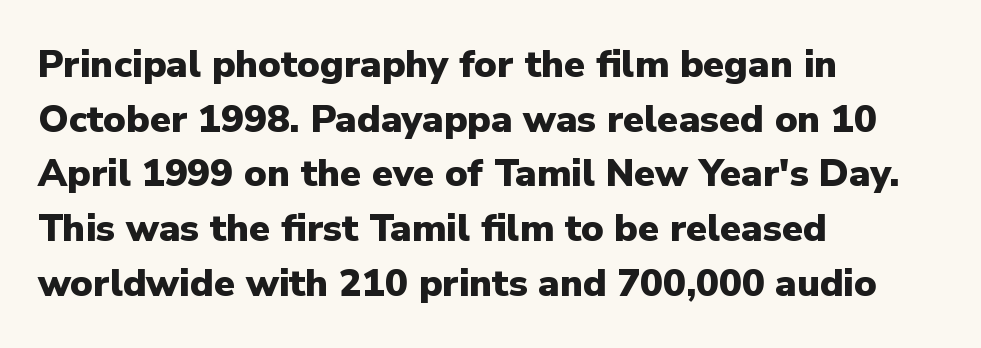
{"serif": "no", "italic": "no", "bold": "yes", "weight": "heavy", "width": "normal", "stroke_contrast": "low", "x_height": "medium", "monospaced": "no", "underline": "no", "align": "left", "line_spacing": "normal", "line_spacing_ratio": 1.44, "letter_spacing": "normal", "letter_spacing_em": 0.0, "glyph_px": 38}
